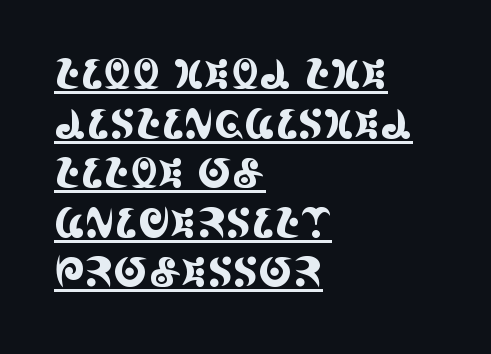
Q: Is the text italic (slanted)? A: No, it is upright.
Q: Is the typeface a serif or a sans-serif typeface? A: Serif.
Q: Is the text underlined? A: Yes.
Q: How is the paragraph aligned? A: Left-aligned.
Q: Is the spacing between letters normal or unusually wide? A: Normal.
Q: Width (condensed, normal, or wide)? A: Condensed.
Q: x-height? A: Large.
Q: Monospaced? A: No.
